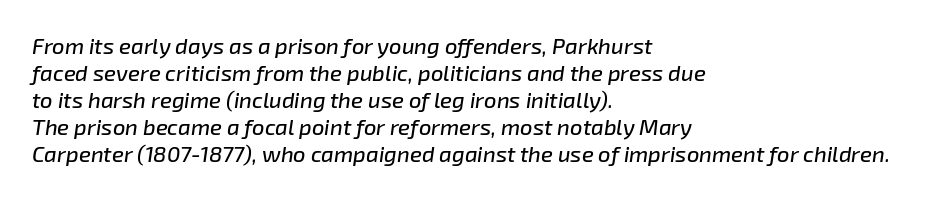
Q: Is the text italic (slanted)? A: Yes, it leans right by about 8 degrees.
Q: Is the text underlined? A: No.
Q: How is the paragraph aligned? A: Left-aligned.
Q: Is the spacing between letters normal or unusually wide? A: Normal.
